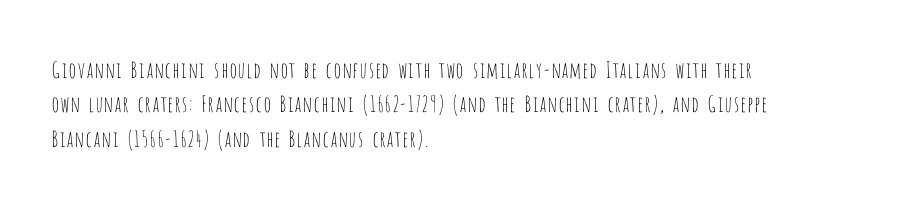
{"italic": "no", "bold": "no", "underline": "no", "align": "left", "line_spacing": "normal", "line_spacing_ratio": 1.56, "letter_spacing": "normal", "letter_spacing_em": 0.0, "glyph_px": 22}
